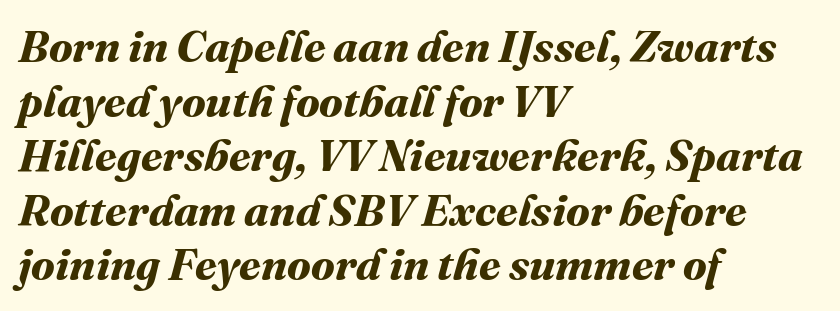
The image shows 44 px bold type; set left-aligned, line spacing 1.24x, normal letter spacing, not underlined; medium stroke contrast and a medium x-height.
